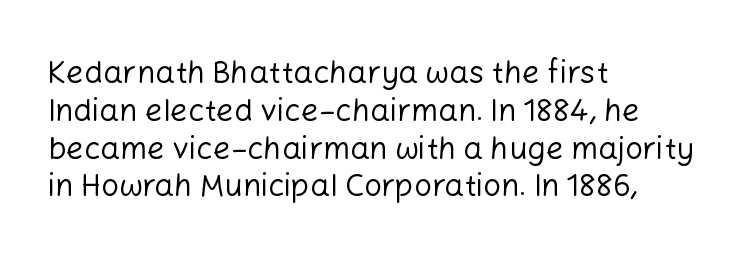
Which margin do the lines hug? The left one — the right edge is uneven. Type style note: lacks serifs. Does the lettering tilt? It doesn't — this is upright. The foot of each line stays bare and open. The horizontal fit of the characters is conventional and even.
